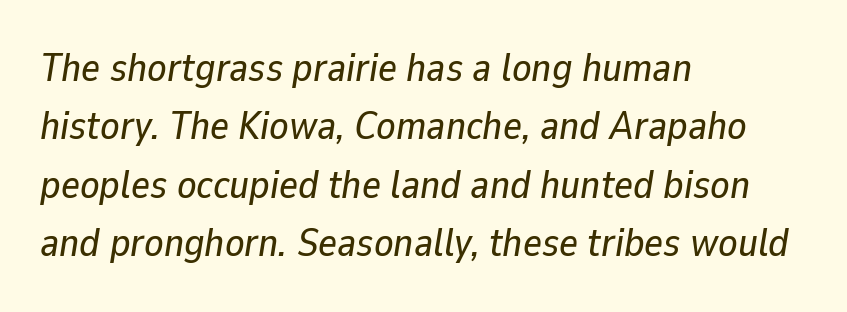
Q: Is the text italic (slanted)? A: Yes, it leans right by about 9 degrees.
Q: Is the text underlined? A: No.
Q: How is the paragraph aligned? A: Left-aligned.
Q: Is the spacing between letters normal or unusually wide? A: Normal.
Q: Is the spacing between lines tight, normal or loose? A: Normal.
Q: Width (condensed, normal, or wide)? A: Normal.
Q: Stroke contrast? A: Low.
Q: x-height? A: Medium.
Q: Monospaced? A: No.
